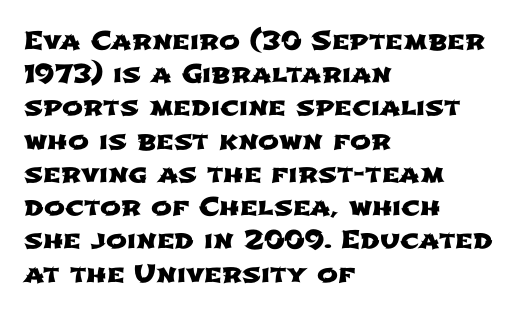
These lines stack with their left ends in a neat column. Underline: absent. How are the letters spaced? Ordinarily, with no added tracking. Baseline-to-baseline distance is the conventional proportion of letter height.
